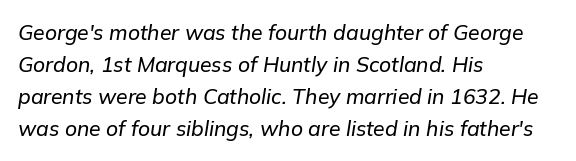
{"italic": "yes", "lean": "right", "slant_degrees": 9, "underline": "no", "align": "left", "line_spacing": "normal", "line_spacing_ratio": 1.53, "letter_spacing": "normal", "letter_spacing_em": 0.0, "glyph_px": 21}
